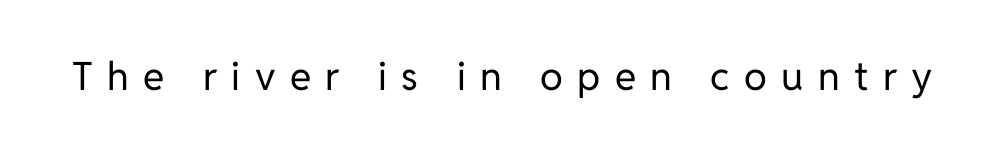
Descender tails drop into unmarked territory. You can tell it's not italic because the verticals are truly vertical. Is the stroke heavy? The answer is a plain regular-or-lighter. Think of a printed novel: that variable character pitch is what you see here. Observe the wide spacing: letters keep a clear distance from each other. Regarding serifs, this sample does without them.
